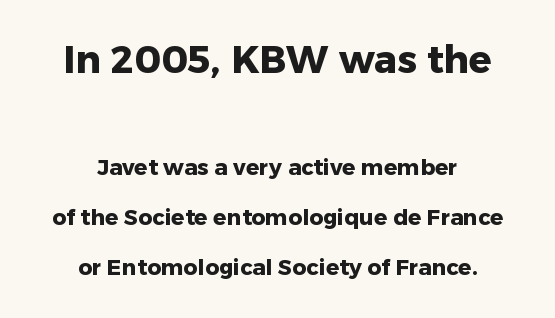
The image shows 38 px heavy sans-serif type, upright; set centered, loose line spacing (2.28x), normal letter spacing, not underlined; the first (top) block is 1.73x larger; low stroke contrast and a medium x-height.
